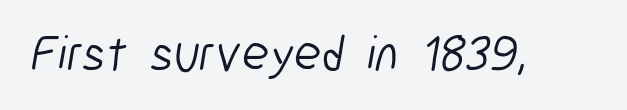
Q: Is the text bold? A: No.
Q: Is the typeface a serif or a sans-serif typeface? A: Sans-serif.
Q: Is the text underlined? A: No.
Q: Is the spacing between letters normal or unusually wide? A: Normal.
Q: Width (condensed, normal, or wide)? A: Condensed.
Q: Stroke contrast? A: Low.
Q: x-height? A: Medium.
Q: Monospaced? A: No.
